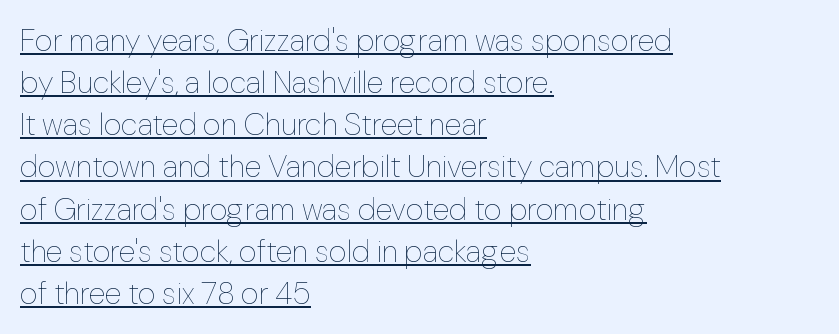
Words appear dense and cohesive because spacing is normal. A normal amount of white space separates one row of letters from the next. The lines are quadded left. Heft: none added — not bold. Looks like regular typesetting: each glyph gets only the width it needs.
